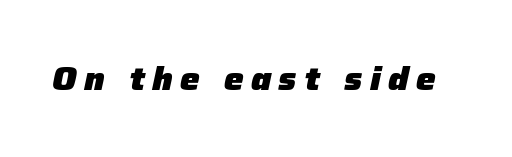
{"italic": "yes", "lean": "right", "slant_degrees": 12, "bold": "yes", "weight": "heavy", "width": "normal", "stroke_contrast": "low", "x_height": "medium", "monospaced": "no", "underline": "no", "letter_spacing": "wide", "letter_spacing_em": 0.22, "glyph_px": 33}
